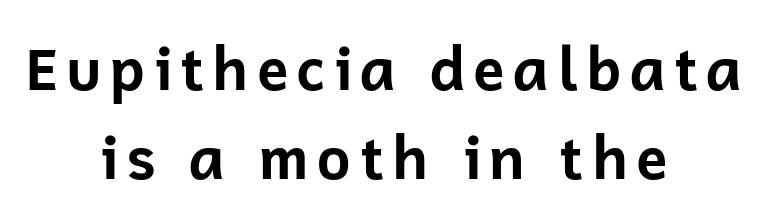
{"serif": "no", "italic": "no", "bold": "yes", "weight": "bold", "width": "normal", "stroke_contrast": "low", "x_height": "medium", "monospaced": "no", "underline": "no", "align": "center", "line_spacing": "normal", "line_spacing_ratio": 1.51, "glyph_px": 59}
